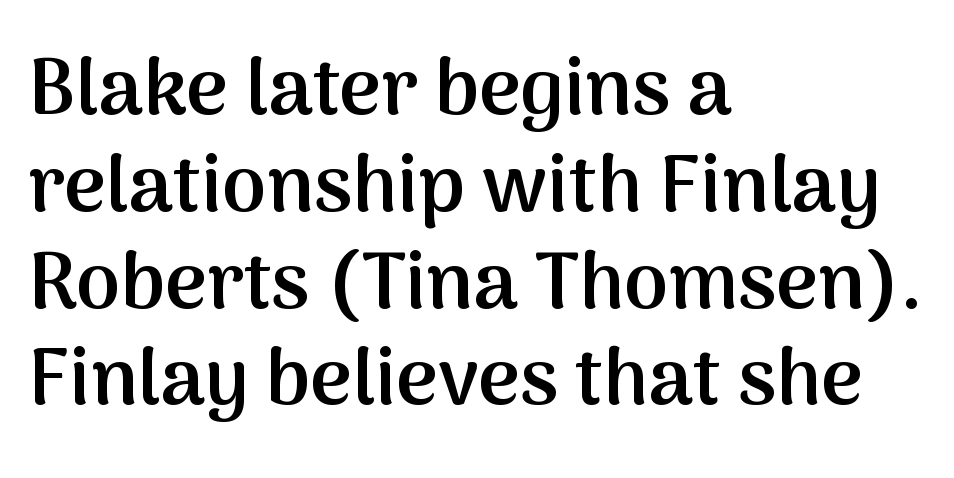
{"serif": "no", "italic": "no", "bold": "semi", "weight": "semibold", "width": "normal", "stroke_contrast": "medium", "x_height": "medium", "monospaced": "no", "underline": "no", "align": "left", "line_spacing_ratio": 1.21, "letter_spacing": "normal", "letter_spacing_em": 0.0, "glyph_px": 80}
